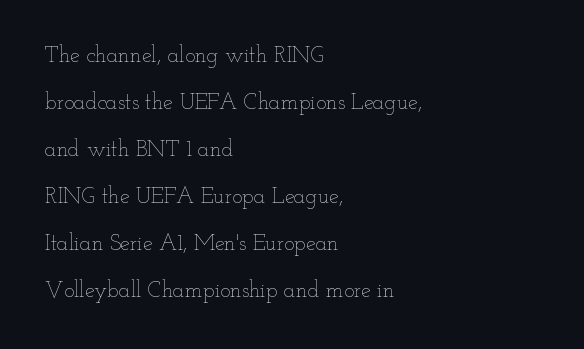
The font is comparable to plain body text, perhaps lighter. The typography opts for an upright posture over an oblique one. The type is set solid horizontally, with unmodified tracking. The specimen omits any rule beneath the text block's lines.
